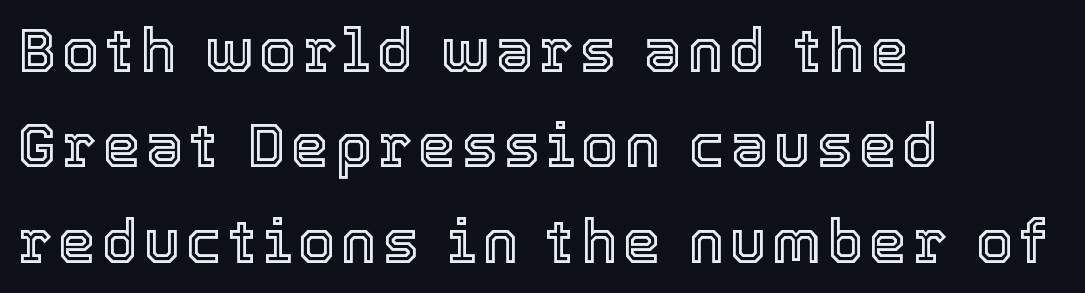
{"italic": "no", "width": "normal", "x_height": "medium", "monospaced": "no", "underline": "no", "align": "left", "line_spacing": "normal", "line_spacing_ratio": 1.59, "glyph_px": 60}
